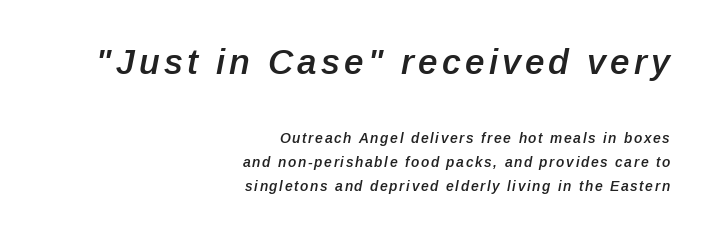
The image shows 35 px semibold type, italic (leaning right); set right-aligned, line spacing 1.72x, not underlined; the first (top) block is 2.5x larger; low stroke contrast and a medium x-height.
